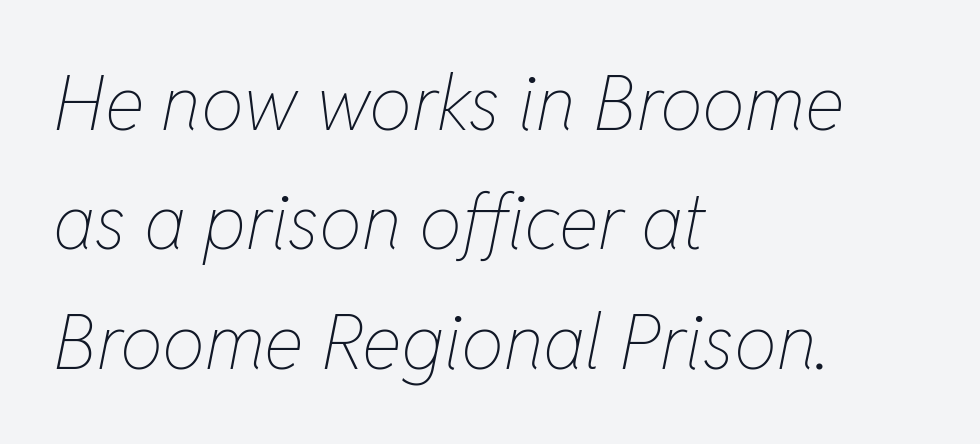
Q: Is the text bold? A: No.
Q: Is the text italic (slanted)? A: Yes, it leans right by about 11 degrees.
Q: Is the text underlined? A: No.
Q: How is the paragraph aligned? A: Left-aligned.
Q: Is the spacing between letters normal or unusually wide? A: Normal.
Q: Is the spacing between lines tight, normal or loose? A: Normal.
Q: Width (condensed, normal, or wide)? A: Condensed.
Q: Stroke contrast? A: Low.
Q: x-height? A: Medium.
Q: Monospaced? A: No.
